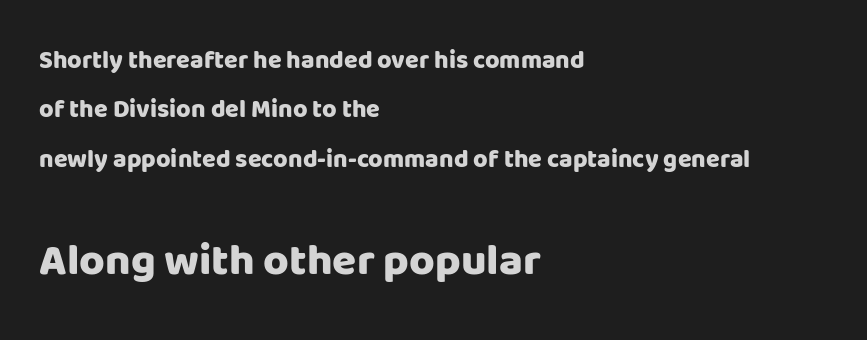
The image shows 44 px heavy sans-serif type, upright; set left-aligned, loose line spacing (1.98x), normal letter spacing, not underlined; the second (bottom) block is 1.76x larger; low stroke contrast and a large x-height.
